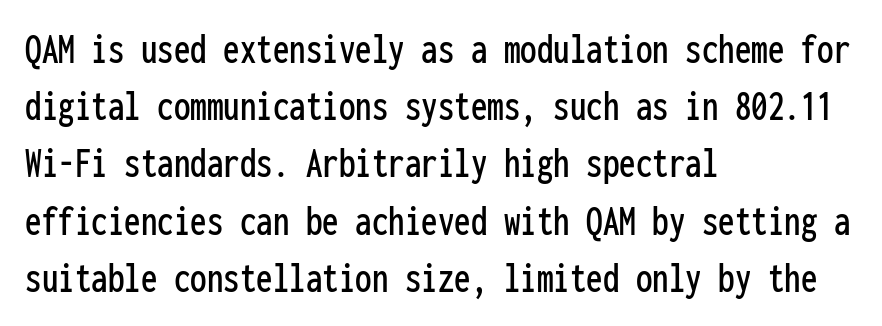
A typesetter would call this monospace, since all characters share one set width. A typesetter would mark this as roman, not italic. Whoever set this chose a conventional vertical rhythm. Each line starts at the same left margin while the right side varies. No extra tracking has been applied to these lines.
